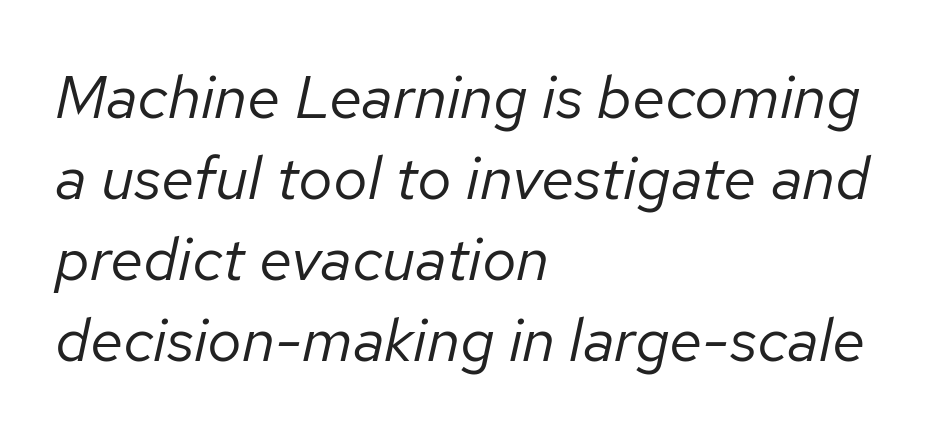
{"italic": "yes", "lean": "right", "slant_degrees": 12, "bold": "no", "weight": "regular", "width": "normal", "stroke_contrast": "low", "x_height": "medium", "monospaced": "no", "underline": "no", "align": "left", "line_spacing": "normal", "line_spacing_ratio": 1.33, "letter_spacing": "normal", "letter_spacing_em": 0.0, "glyph_px": 61}
